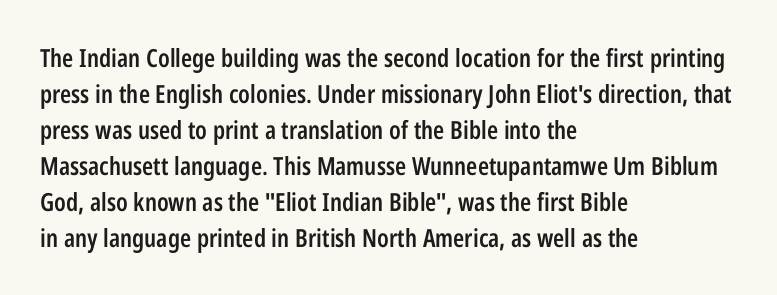
No italicization has been applied; the sample stays upright. How heavy is the stroke? Medium-heavy — a semibold, shy of bold. Default kerning and tracking; the words read as compact shapes. In CSS terms this would be text-align: left. Line spacing here is normal. The specimen omits any rule beneath the text block's lines.
